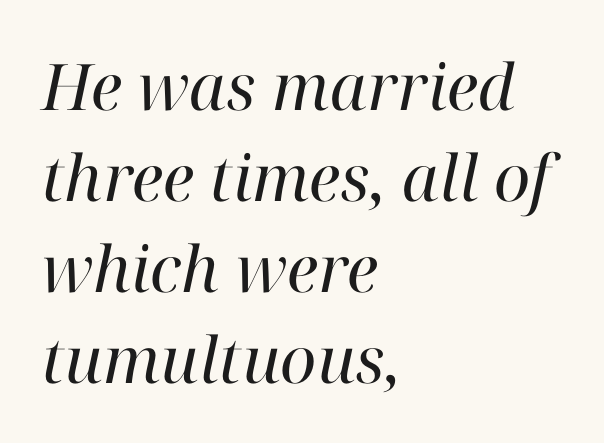
This rendering leaves character spacing at its baseline value. This is not heavy type; no bold has been used. The passage shown is typed in a proportional face where columns would drift. Left-aligned paragraph, ragged on the right. Words float on clear page, feet unadorned.
